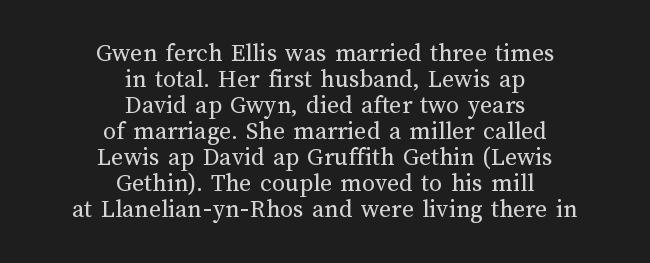
Q: Is the text bold? A: No.
Q: Is the text italic (slanted)? A: No, it is upright.
Q: Is the text underlined? A: No.
Q: How is the paragraph aligned? A: Centered.
Q: Is the spacing between letters normal or unusually wide? A: Normal.
Q: Is the spacing between lines tight, normal or loose? A: Tight.
